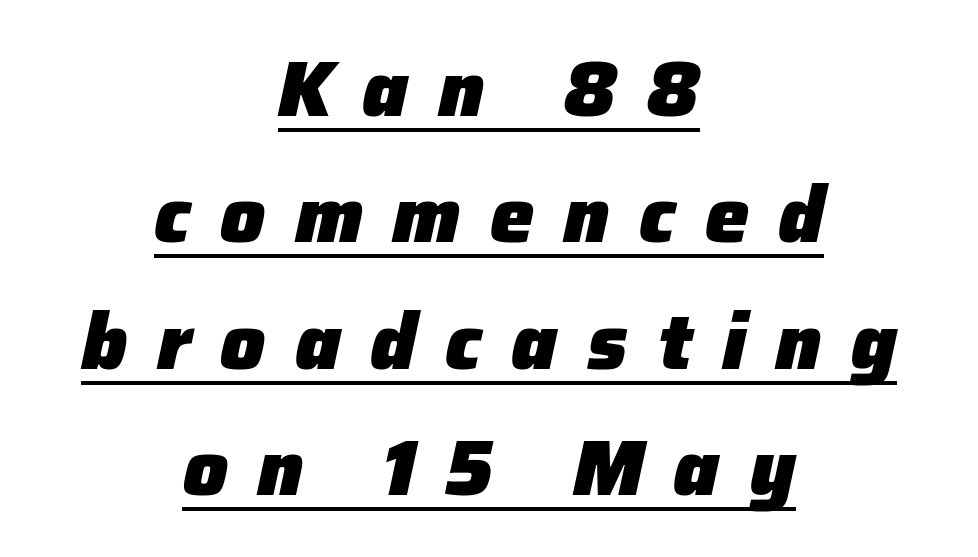
The passage shown stacks its lines at a standard gap. These lines stack symmetrically, like a column narrowing and widening about its center. The specimen reads as italic at a glance. Do the characters align in a grid? No, the font is proportional. In terms of weight, the rendering is a true, heavy bold.
